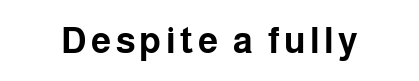
{"serif": "no", "italic": "no", "bold": "yes", "weight": "bold", "width": "normal", "stroke_contrast": "low", "x_height": "medium", "monospaced": "no", "underline": "no", "glyph_px": 36}
